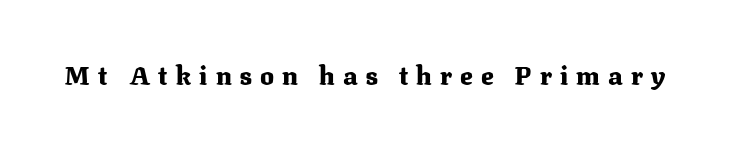
Q: Is the text bold? A: Yes.
Q: Is the text italic (slanted)? A: No, it is upright.
Q: Is the text underlined? A: No.
Q: Is the spacing between letters normal or unusually wide? A: Unusually wide.
